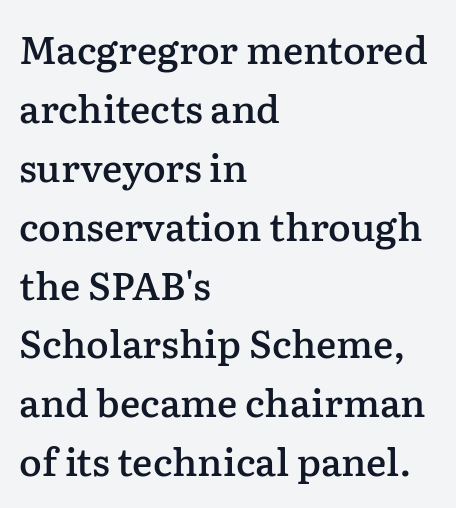
The image shows 38 px semibold serif type, upright; set left-aligned, normal line spacing (1.55x), normal letter spacing, not underlined; low stroke contrast and a medium x-height.
